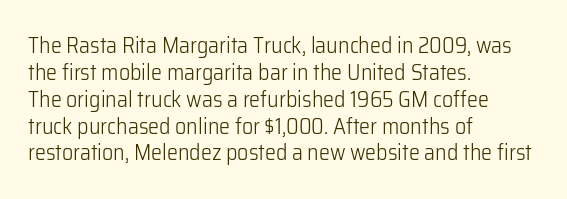
The image shows 22 px text type, upright; set left-aligned, line spacing 1.22x, normal letter spacing, not underlined.
